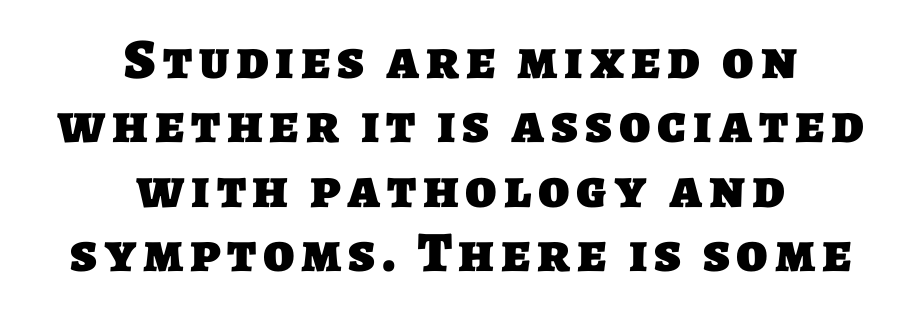
Cramped leading. Check where the strokes stop: nothing finishes them off — pure sans. These lines are rendered in a variable-pitch font. This sample is center-justified, so both line endings float freely.
